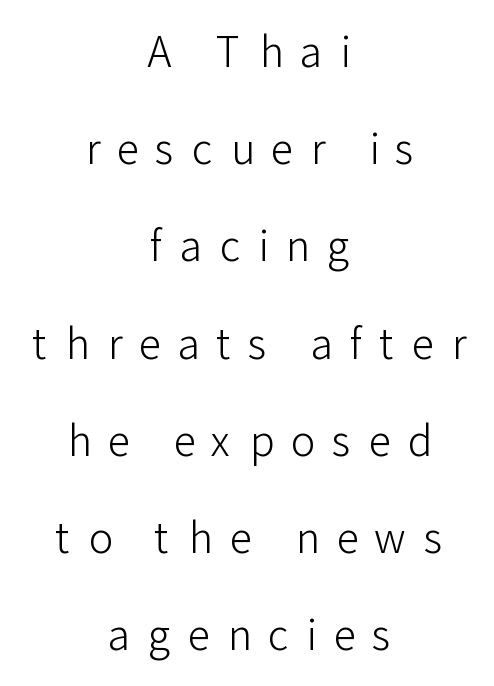
The image shows 41 px light sans-serif type, upright; set centered, loose line spacing (2.37x), unusually wide letter spacing (+0.42 em), not underlined; low stroke contrast and a medium x-height.
